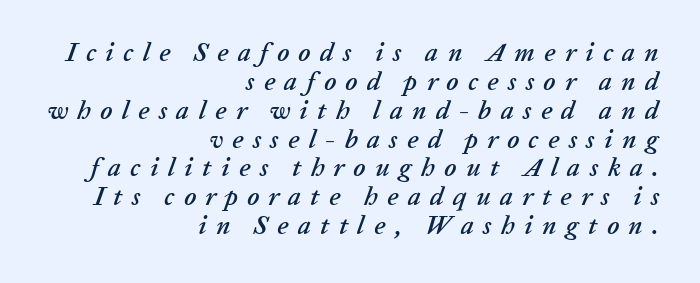
You could only call the tracking loose — the letters float apart. Casual observation: everything's shoved over to the right. If you measured baseline to baseline, you'd find a short distance. Is the type slanted? Yes — the strokes lean at a clear angle. The baseline area is clear.
